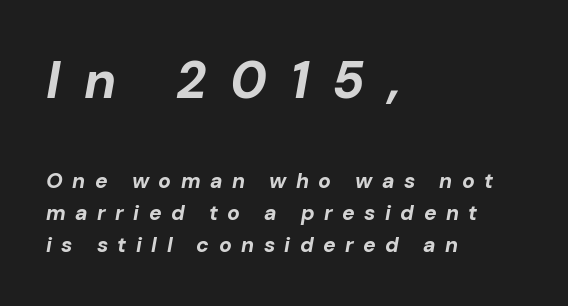
The composition opens big and finishes small. Caption: bold face, heavy strokes. A typesetter would call this proportional, since set widths differ per character. Short note: letters widely spaced. In terms of leading, this rendering sits right in the middle.
